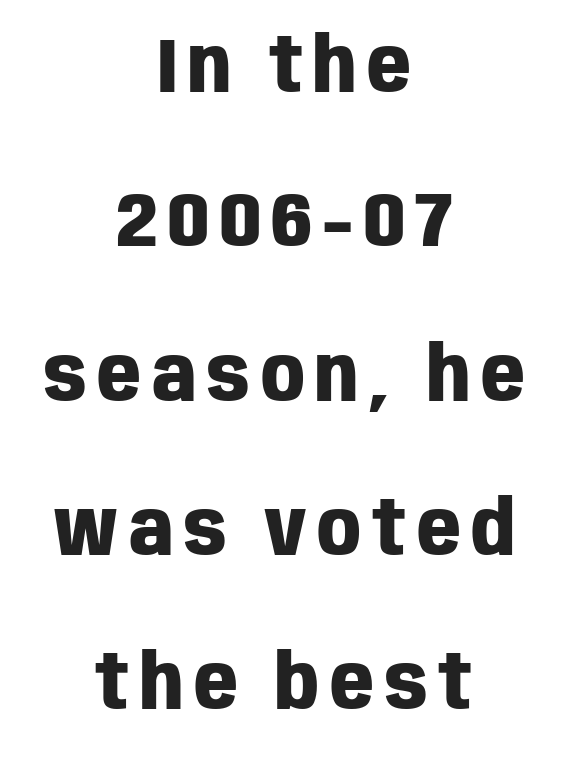
{"serif": "no", "italic": "no", "bold": "yes", "weight": "heavy", "width": "condensed", "stroke_contrast": "low", "x_height": "large", "monospaced": "no", "underline": "no", "align": "center", "line_spacing": "loose", "line_spacing_ratio": 2.03, "glyph_px": 76}
